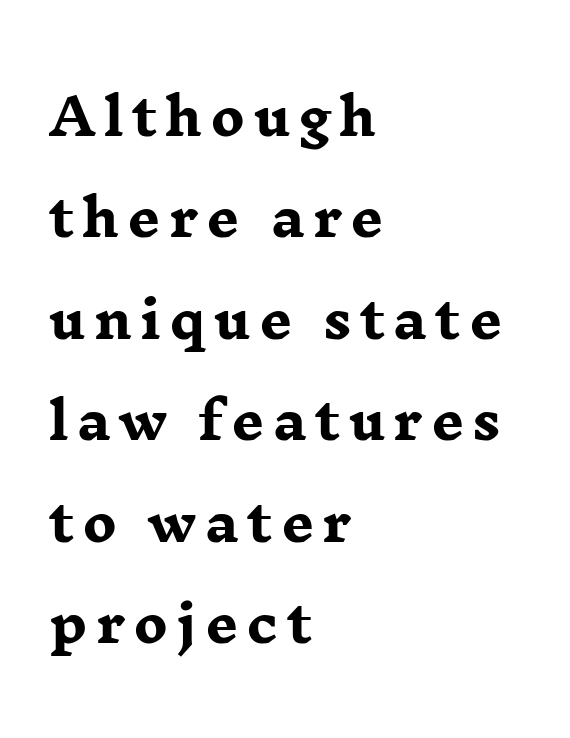
Do the characters align in a grid? No, the font is proportional. Regarding leading, the lines here are spaced well apart. Heavy-handed strokes throughout: this text is bold. Posture: vertical.
